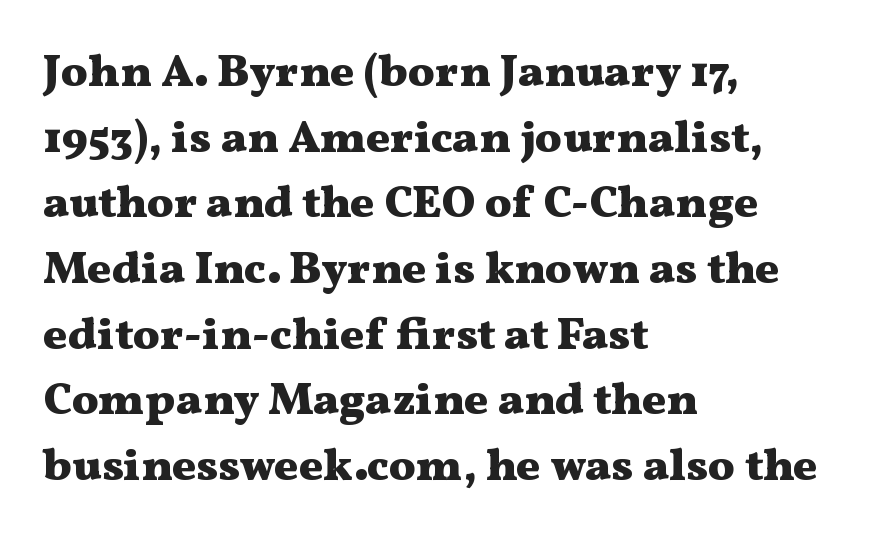
{"serif": "yes", "italic": "no", "bold": "yes", "weight": "heavy", "width": "wide", "stroke_contrast": "medium", "x_height": "medium", "monospaced": "no", "underline": "no", "align": "left", "line_spacing": "normal", "line_spacing_ratio": 1.46, "letter_spacing": "normal", "letter_spacing_em": 0.0, "glyph_px": 45}
